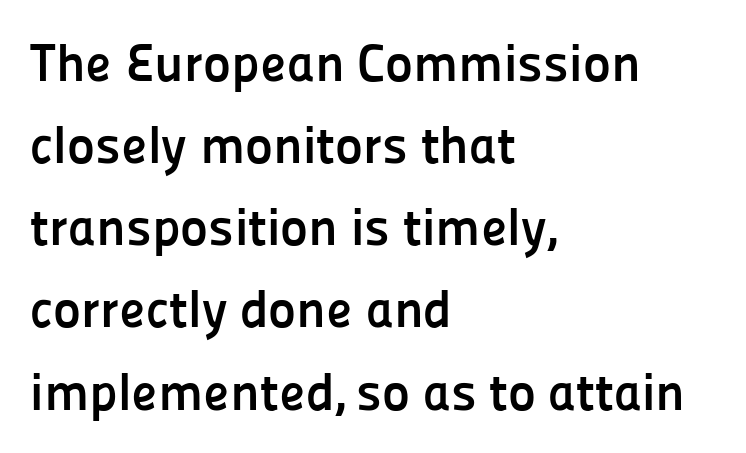
The image shows 53 px semibold sans-serif type, upright; set left-aligned, normal line spacing (1.55x), normal letter spacing, not underlined; low stroke contrast and a medium x-height.
